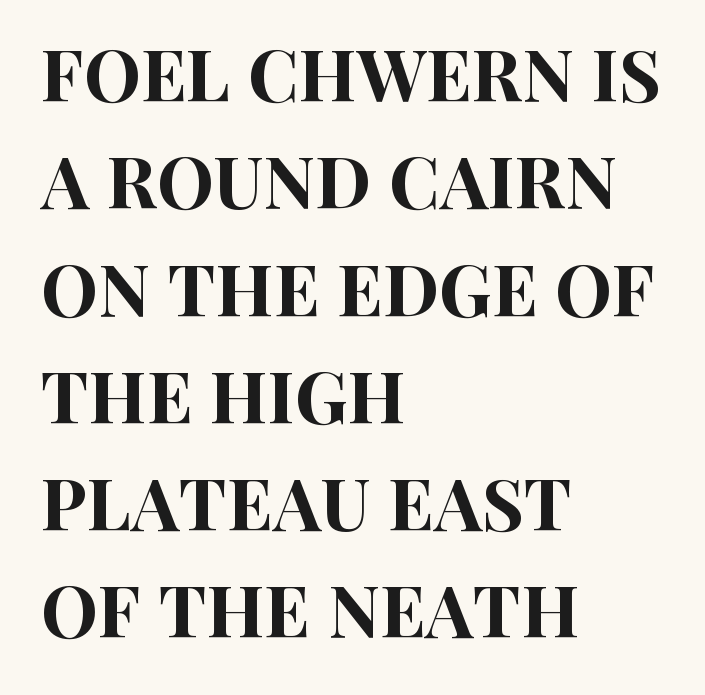
Is this a fixed-width face? No — the glyphs have proportional, varying widths. Regarding serifs, this sample does without them. The designer left line spacing at the default. Horizontally, the lines are justified to the leading edge only. This is the regular roman posture of the typeface. Decoration check: the copy has no underline.
